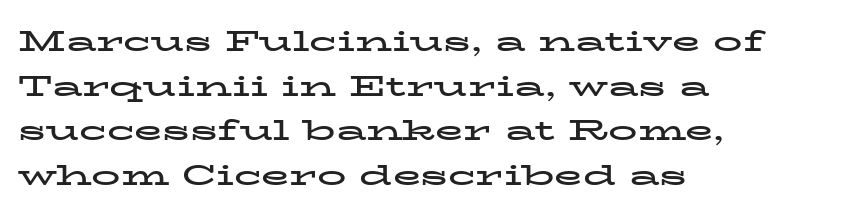
Q: Is the text bold? A: Yes.
Q: Is the text italic (slanted)? A: No, it is upright.
Q: Is the typeface a serif or a sans-serif typeface? A: Serif.
Q: Is the text underlined? A: No.
Q: How is the paragraph aligned? A: Left-aligned.
Q: Is the spacing between letters normal or unusually wide? A: Normal.
Q: Is the spacing between lines tight, normal or loose? A: Normal.
Q: Width (condensed, normal, or wide)? A: Wide.
Q: Stroke contrast? A: Low.
Q: x-height? A: Medium.
Q: Monospaced? A: No.
